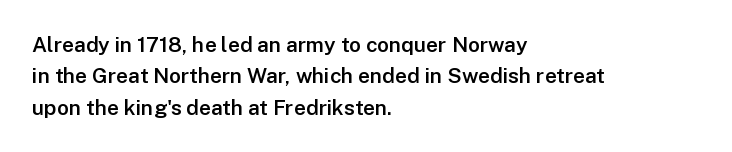
The image shows 21 px text type, upright; set left-aligned, normal line spacing (1.49x), normal letter spacing, not underlined.
